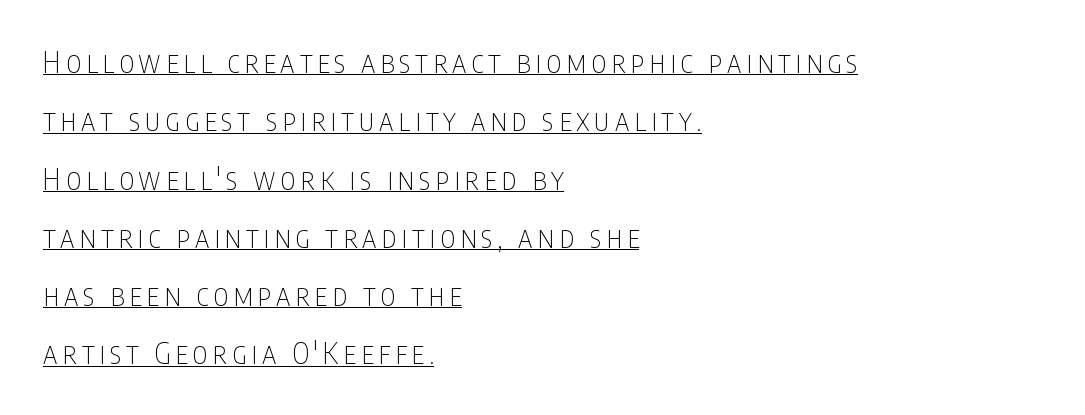
Q: Is the text bold? A: No.
Q: Is the text italic (slanted)? A: No, it is upright.
Q: Is the typeface a serif or a sans-serif typeface? A: Sans-serif.
Q: Is the text underlined? A: Yes.
Q: How is the paragraph aligned? A: Left-aligned.
Q: Is the spacing between lines tight, normal or loose? A: Loose.
Q: Width (condensed, normal, or wide)? A: Condensed.
Q: Stroke contrast? A: Low.
Q: x-height? A: Large.
Q: Monospaced? A: No.
